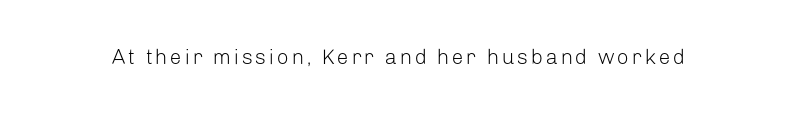
Nope, not italic — everything's standing straight. Weight: regular or lighter. This rendering features lettering with no underline.
